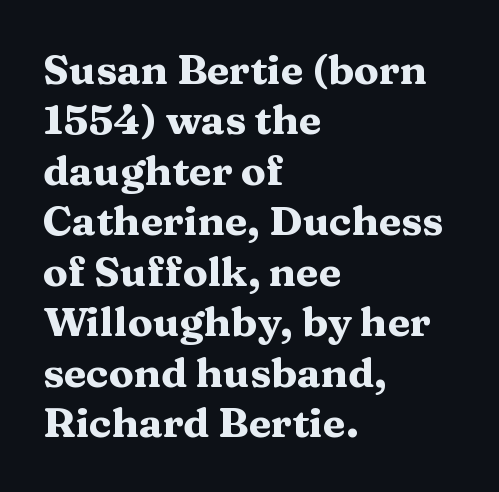
Q: Is the text bold? A: Yes.
Q: Is the text italic (slanted)? A: No, it is upright.
Q: Is the typeface a serif or a sans-serif typeface? A: Serif.
Q: Is the text underlined? A: No.
Q: How is the paragraph aligned? A: Left-aligned.
Q: Is the spacing between letters normal or unusually wide? A: Normal.
Q: Width (condensed, normal, or wide)? A: Wide.
Q: Stroke contrast? A: Medium.
Q: x-height? A: Medium.
Q: Monospaced? A: No.
